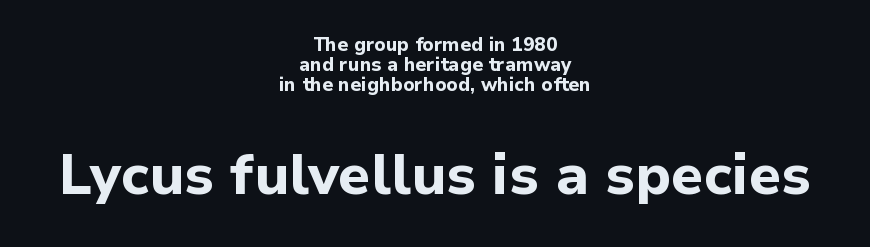
{"serif": "no", "italic": "no", "bold": "yes", "weight": "bold", "width": "normal", "stroke_contrast": "low", "x_height": "medium", "monospaced": "no", "underline": "no", "align": "center", "line_spacing": "tight", "line_spacing_ratio": 1.05, "letter_spacing": "normal", "letter_spacing_em": 0.0, "larger_block": "second", "size_ratio": 3.0, "glyph_px": 57}
